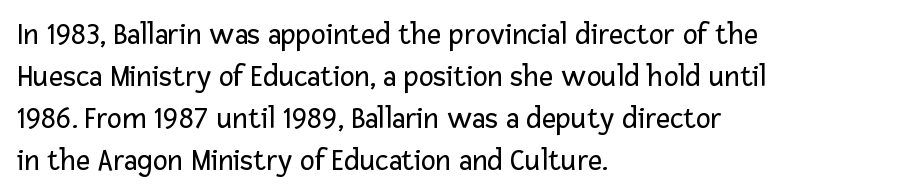
Q: Is the text bold? A: No.
Q: Is the text italic (slanted)? A: No, it is upright.
Q: Is the typeface a serif or a sans-serif typeface? A: Sans-serif.
Q: Is the text underlined? A: No.
Q: How is the paragraph aligned? A: Left-aligned.
Q: Is the spacing between letters normal or unusually wide? A: Normal.
Q: Is the spacing between lines tight, normal or loose? A: Normal.
Q: Width (condensed, normal, or wide)? A: Normal.
Q: Stroke contrast? A: Low.
Q: x-height? A: Medium.
Q: Monospaced? A: No.
